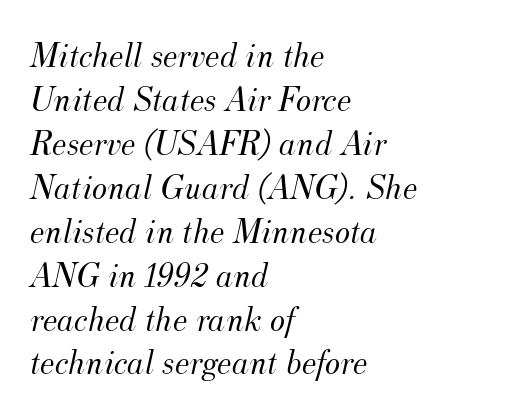
{"serif": "yes", "italic": "yes", "lean": "right", "slant_degrees": 12, "bold": "no", "weight": "light", "width": "normal", "stroke_contrast": "medium", "x_height": "small", "monospaced": "no", "underline": "no", "align": "left", "line_spacing_ratio": 1.22, "letter_spacing": "normal", "letter_spacing_em": 0.0, "glyph_px": 36}
